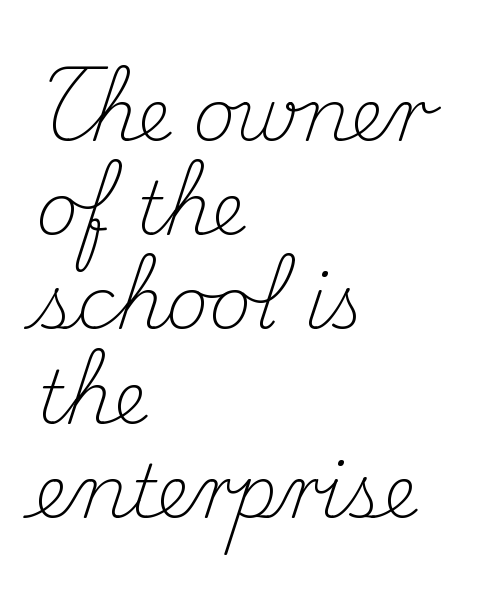
The image shows 73 px light serif type; set left-aligned, normal line spacing (1.29x), normal letter spacing, not underlined; medium stroke contrast and a small x-height.
